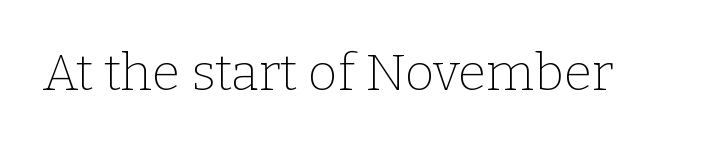
Q: Is the text bold? A: No.
Q: Is the text italic (slanted)? A: No, it is upright.
Q: Is the typeface a serif or a sans-serif typeface? A: Serif.
Q: Is the text underlined? A: No.
Q: Is the spacing between letters normal or unusually wide? A: Normal.
Q: Width (condensed, normal, or wide)? A: Normal.
Q: Stroke contrast? A: Low.
Q: x-height? A: Medium.
Q: Monospaced? A: No.
